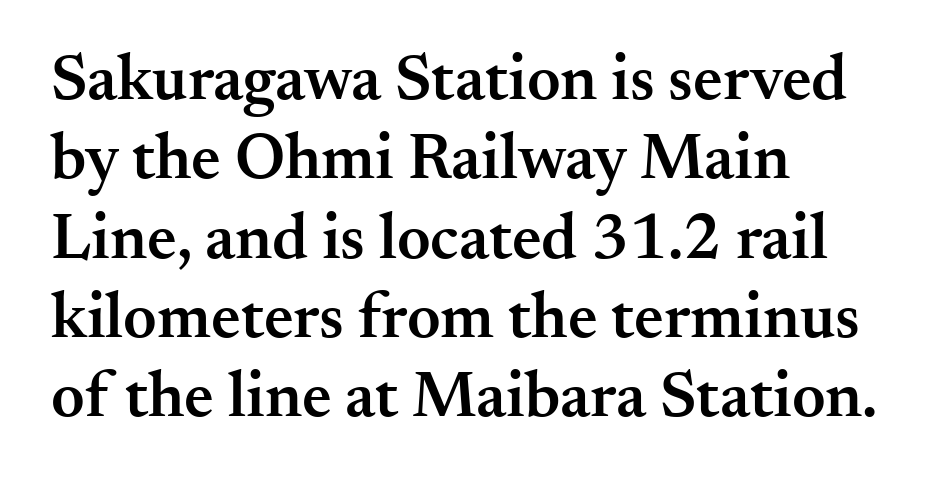
{"serif": "yes", "italic": "no", "bold": "semi", "weight": "semibold", "width": "normal", "stroke_contrast": "medium", "x_height": "small", "monospaced": "no", "underline": "no", "align": "left", "line_spacing_ratio": 1.22, "letter_spacing": "normal", "letter_spacing_em": 0.0, "glyph_px": 65}
